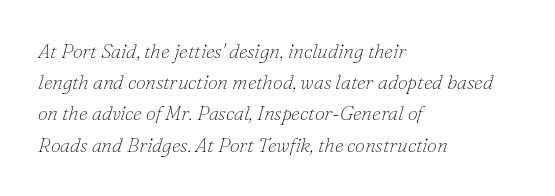
{"italic": "yes", "lean": "right", "slant_degrees": 16, "bold": "no", "underline": "no", "align": "left", "line_spacing": "normal", "line_spacing_ratio": 1.56, "letter_spacing": "normal", "letter_spacing_em": 0.0, "glyph_px": 20}
